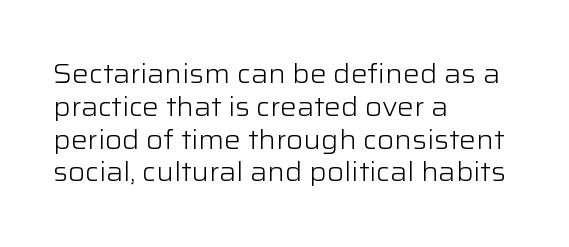
{"italic": "no", "bold": "no", "underline": "no", "align": "left", "line_spacing": "normal", "line_spacing_ratio": 1.26, "letter_spacing": "normal", "letter_spacing_em": 0.0, "glyph_px": 26}
